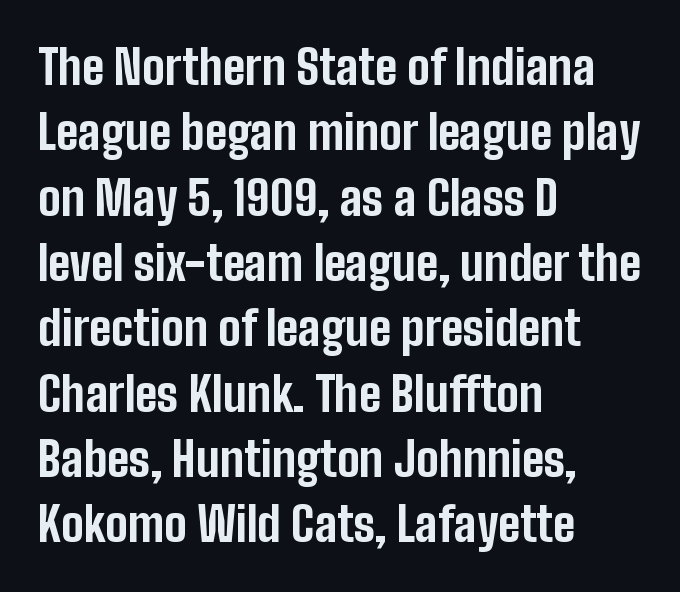
Thick stems and heavy bowls — unmistakably bold. Which margin do the lines hug? The left one — the right edge is uneven. The type is set solid horizontally, with unmodified tracking. Nobody drew a line under any word here. The font's upright variant was chosen for this text.
